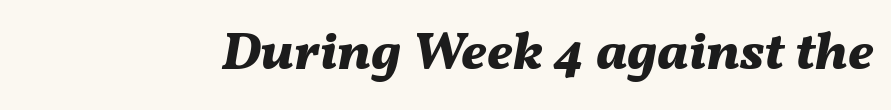
The image shows 54 px bold type, italic (leaning right); set normal letter spacing, not underlined; medium stroke contrast and a medium x-height.
